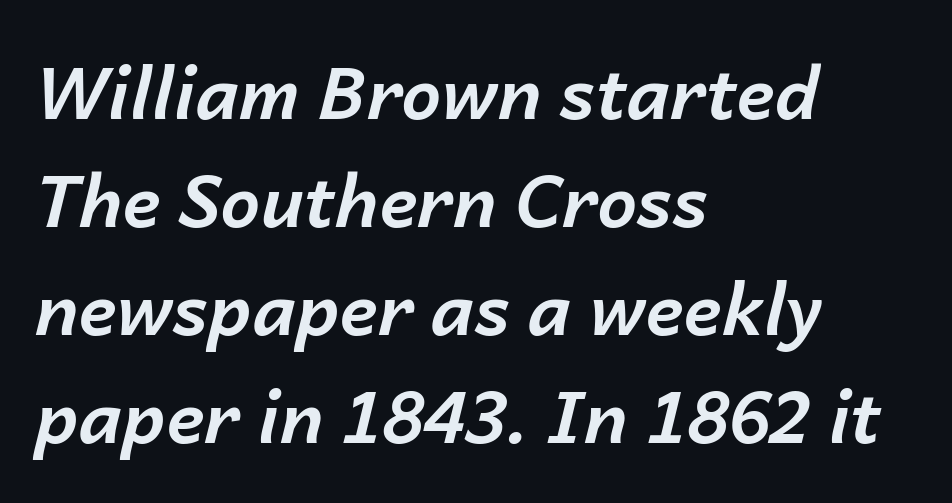
Q: Is the text bold? A: Yes.
Q: Is the text italic (slanted)? A: Yes, it leans right by about 14 degrees.
Q: Is the text underlined? A: No.
Q: How is the paragraph aligned? A: Left-aligned.
Q: Is the spacing between letters normal or unusually wide? A: Normal.
Q: Is the spacing between lines tight, normal or loose? A: Normal.
Q: Width (condensed, normal, or wide)? A: Normal.
Q: Stroke contrast? A: Low.
Q: x-height? A: Medium.
Q: Monospaced? A: No.
